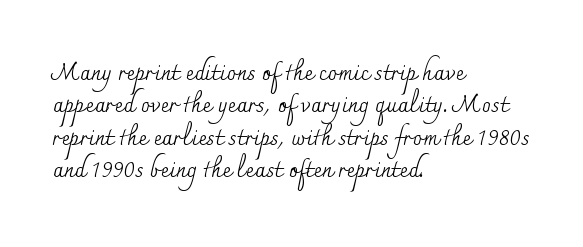
The image shows 23 px text type; set left-aligned, normal line spacing (1.41x), normal letter spacing, not underlined.
